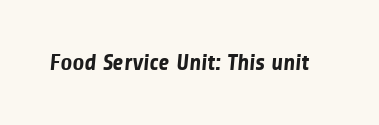
{"bold": "yes", "underline": "no", "letter_spacing": "normal", "letter_spacing_em": 0.0, "glyph_px": 23}
